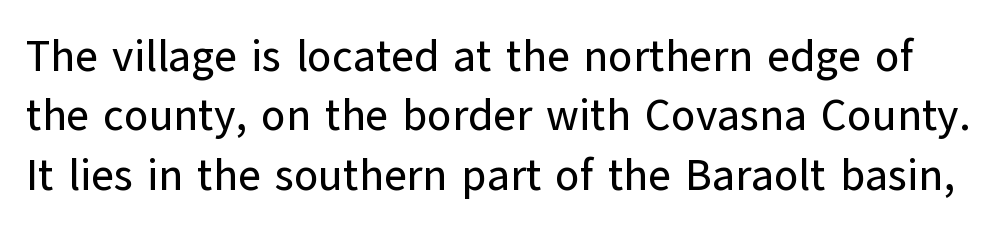
{"serif": "no", "italic": "no", "width": "normal", "stroke_contrast": "low", "x_height": "medium", "monospaced": "no", "underline": "no", "line_spacing": "normal", "line_spacing_ratio": 1.35, "letter_spacing": "normal", "letter_spacing_em": 0.0, "glyph_px": 44}
